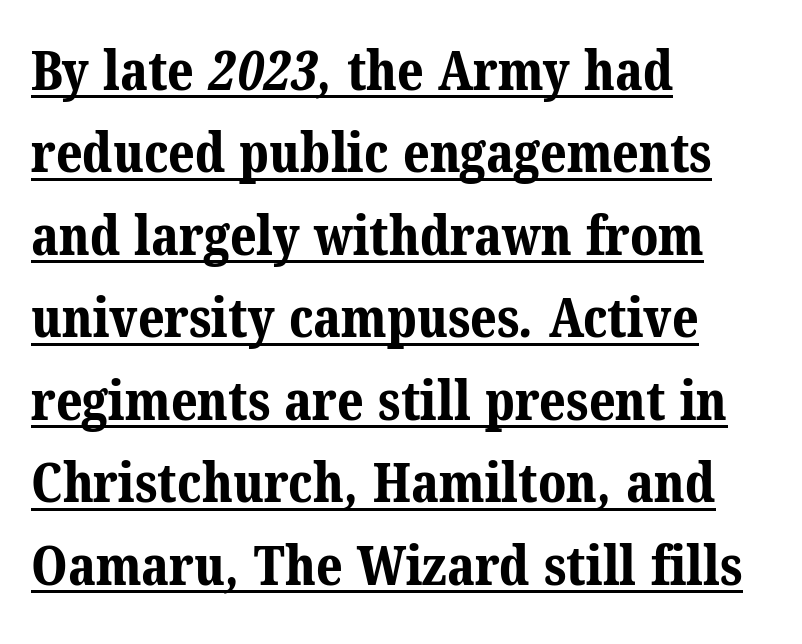
The paragraph has a hard left edge and a soft right edge. Look at the stroke-to-counter ratio: heavy, a bold. The vertical gap from one line to the next is medium. Each line of the rendering has a horizontal stroke beneath the glyphs. Observe the serifs anchoring each vertical stroke in this sample.
